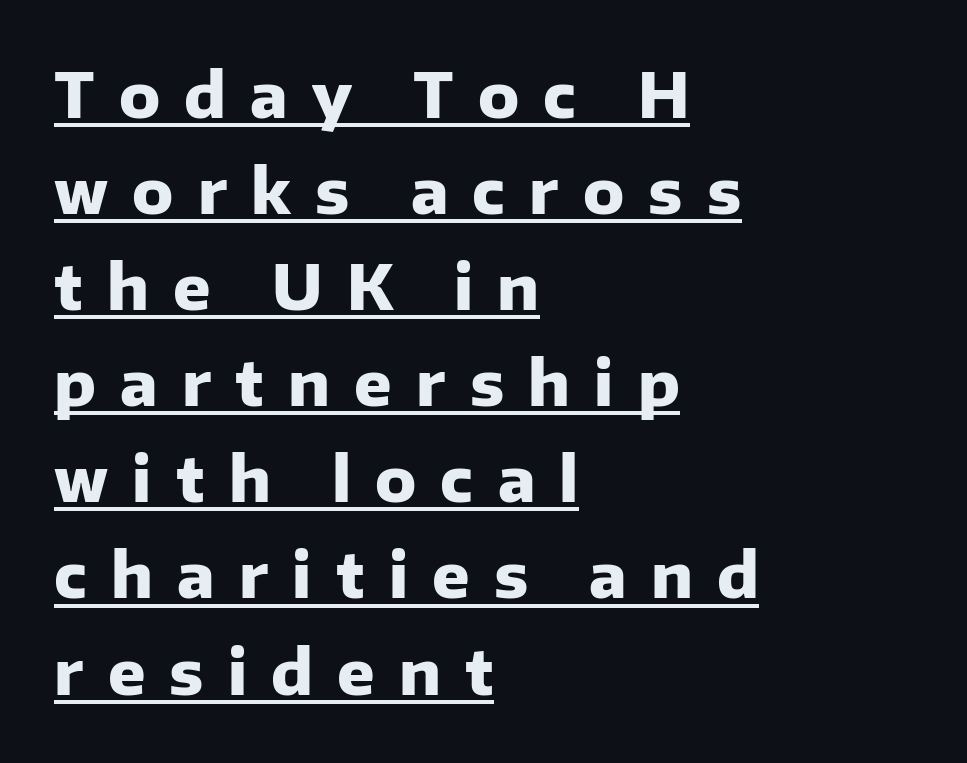
Somebody hit Ctrl+U on this one — the words are underlined. The strokes are fattened all the way to bold. Note the varied advance widths — an 'i' is clearly narrower than an 'm'. Compared with a centered layout, this one pins lines to the left instead. The letterforms stand isolated, each surrounded by extra space.
